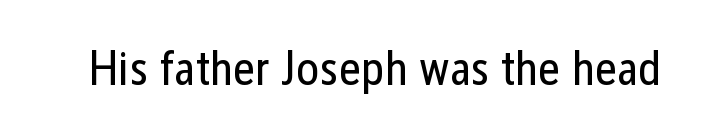
The image shows 49 px regular-weight, condensed sans-serif type, upright; set normal letter spacing, not underlined; low stroke contrast and a medium x-height.
